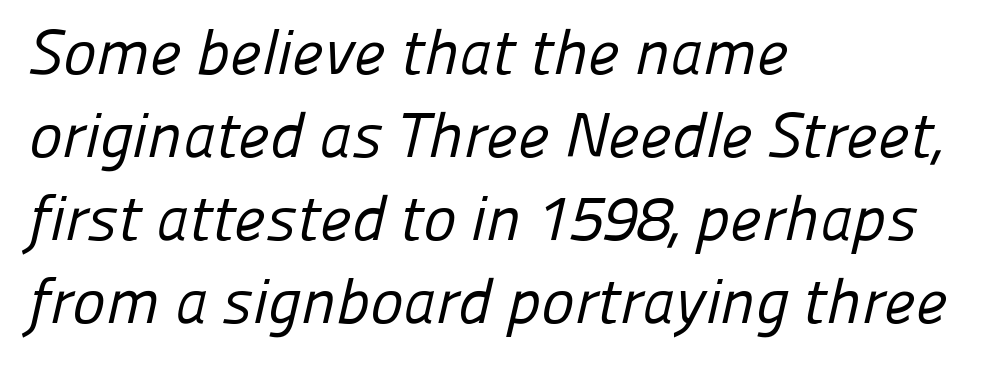
{"serif": "no", "bold": "no", "weight": "regular", "width": "normal", "stroke_contrast": "low", "x_height": "medium", "monospaced": "no", "underline": "no", "align": "left", "line_spacing": "normal", "line_spacing_ratio": 1.32, "letter_spacing": "normal", "letter_spacing_em": 0.0, "glyph_px": 63}
